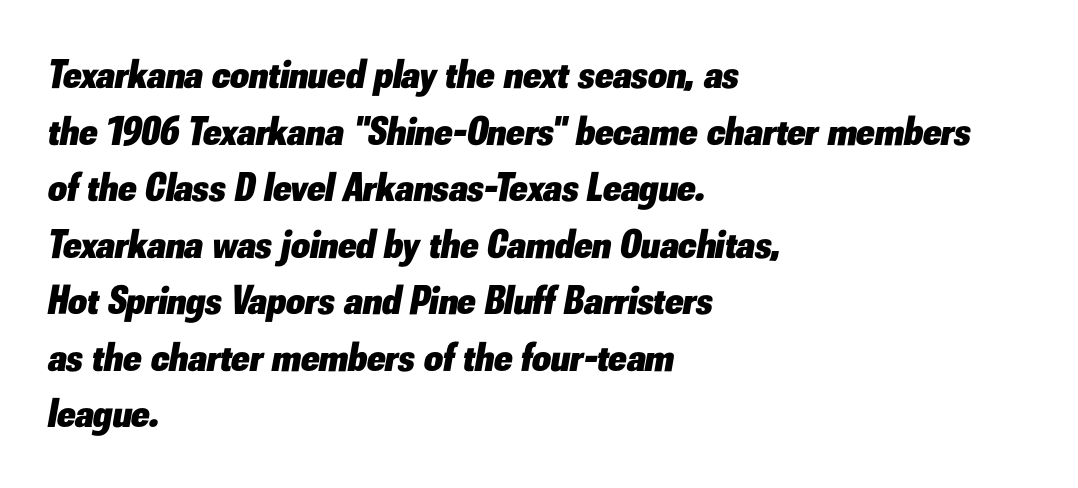
Unmarked baselines from the first word to the last. The line texture is even and compact thanks to regular tracking. The passage is arranged the way most books set body copy — flush left. Rendered with sloped, italic letterforms. Each letter keeps its own natural width here, so spacing adapts to shape. Look at the stroke-to-counter ratio: heavy, a bold.
